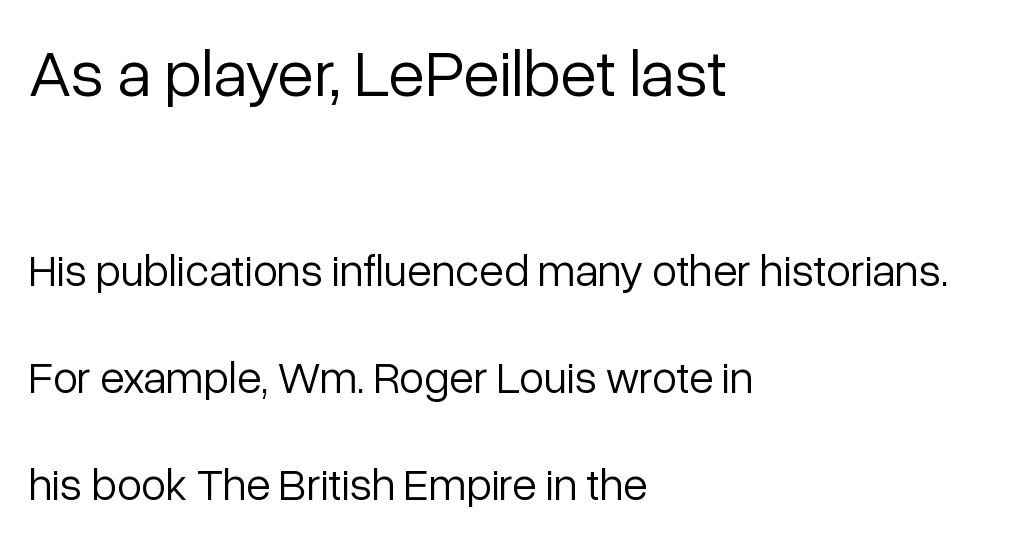
Note: larger setting up top, smaller setting below. The specimen reads as upright at a glance. Nothing heavy about these letters — not bold at all. How would I describe the line gaps? Wide and relaxed. This sample uses a sans-serif face. Looks like regular typesetting: each glyph gets only the width it needs.
